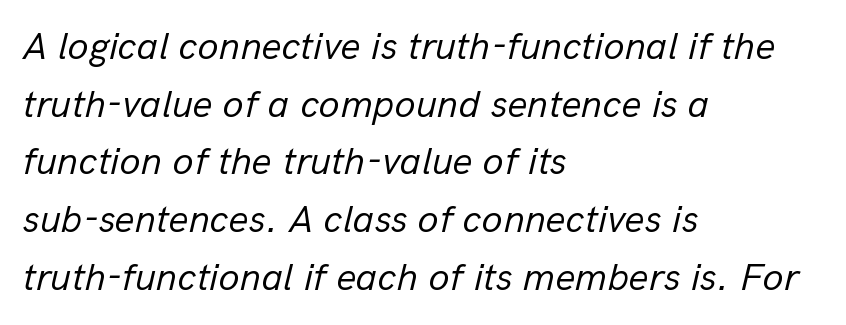
Q: Is the text bold? A: No.
Q: Is the text italic (slanted)? A: Yes, it leans right by about 13 degrees.
Q: Is the text underlined? A: No.
Q: How is the paragraph aligned? A: Left-aligned.
Q: Is the spacing between letters normal or unusually wide? A: Normal.
Q: Is the spacing between lines tight, normal or loose? A: Normal.
Q: Width (condensed, normal, or wide)? A: Normal.
Q: Stroke contrast? A: Low.
Q: x-height? A: Medium.
Q: Monospaced? A: No.
